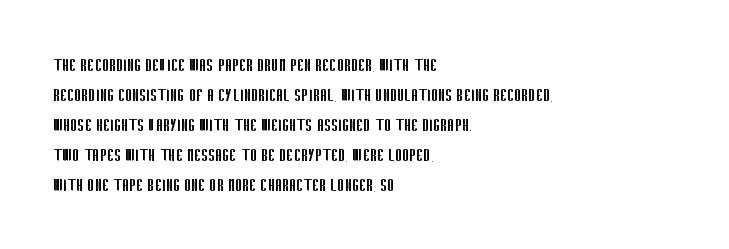
Q: Is the text bold? A: No.
Q: Is the text italic (slanted)? A: No, it is upright.
Q: Is the text underlined? A: No.
Q: How is the paragraph aligned? A: Left-aligned.
Q: Is the spacing between letters normal or unusually wide? A: Normal.
Q: Is the spacing between lines tight, normal or loose? A: Normal.
